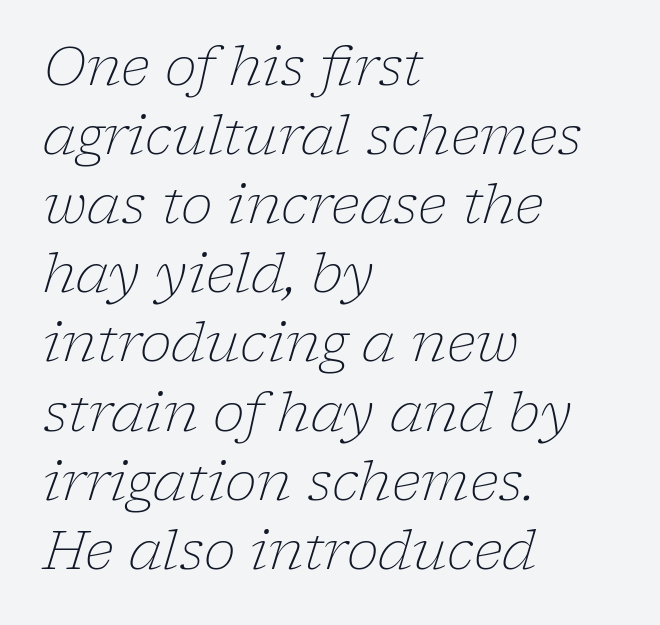
{"serif": "yes", "italic": "yes", "lean": "right", "slant_degrees": 17, "bold": "no", "weight": "light", "width": "normal", "stroke_contrast": "low", "x_height": "medium", "monospaced": "no", "underline": "no", "align": "left", "line_spacing": "normal", "line_spacing_ratio": 1.28, "letter_spacing": "normal", "letter_spacing_em": 0.0, "glyph_px": 54}
